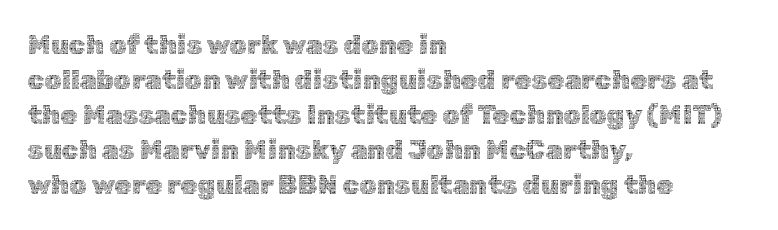
The image shows 27 px text type, upright; set left-aligned, normal line spacing (1.3x), normal letter spacing, not underlined.
